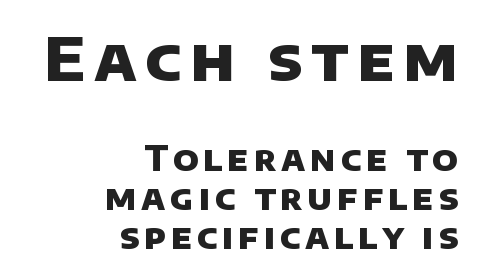
{"serif": "no", "bold": "yes", "weight": "heavy", "width": "normal", "stroke_contrast": "low", "x_height": "large", "monospaced": "no", "underline": "no", "align": "right", "line_spacing": "tight", "line_spacing_ratio": 1.14, "larger_block": "first", "size_ratio": 1.76, "glyph_px": 60}
